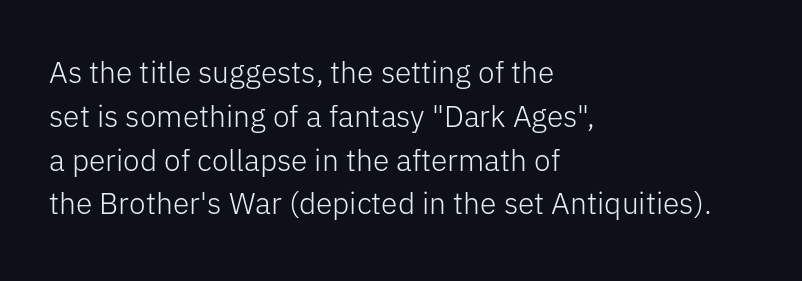
{"serif": "no", "italic": "no", "bold": "no", "weight": "light", "width": "normal", "stroke_contrast": "low", "x_height": "medium", "monospaced": "no", "underline": "no", "align": "left", "line_spacing": "normal", "line_spacing_ratio": 1.46, "letter_spacing": "normal", "letter_spacing_em": 0.0, "glyph_px": 30}
